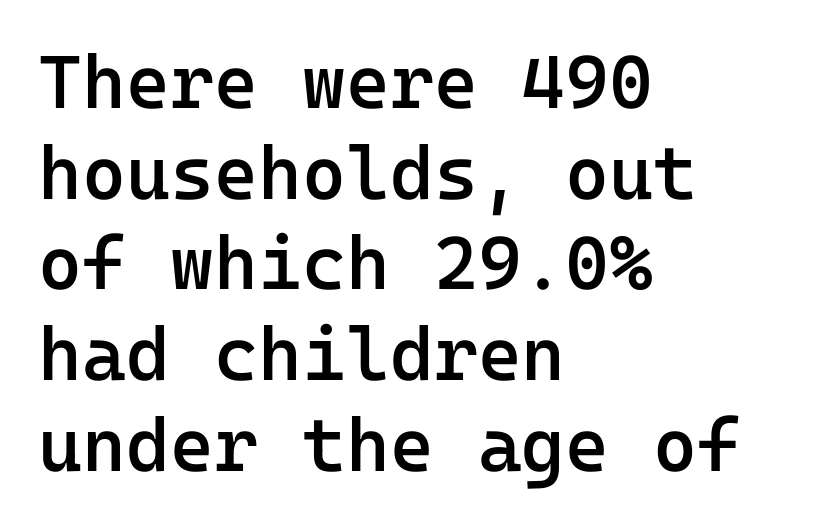
The image shows 75 px semibold sans-serif type, upright, monospaced; set left-aligned, line spacing 1.21x, normal letter spacing, not underlined; low stroke contrast and a medium x-height.
